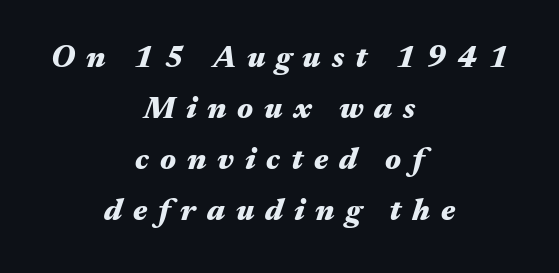
Q: Is the text bold? A: Yes.
Q: Is the text italic (slanted)? A: Yes, it leans right by about 17 degrees.
Q: Is the text underlined? A: No.
Q: How is the paragraph aligned? A: Centered.
Q: Is the spacing between letters normal or unusually wide? A: Unusually wide.
Q: Is the spacing between lines tight, normal or loose? A: Normal.
Q: Width (condensed, normal, or wide)? A: Wide.
Q: Stroke contrast? A: Medium.
Q: x-height? A: Medium.
Q: Monospaced? A: No.
